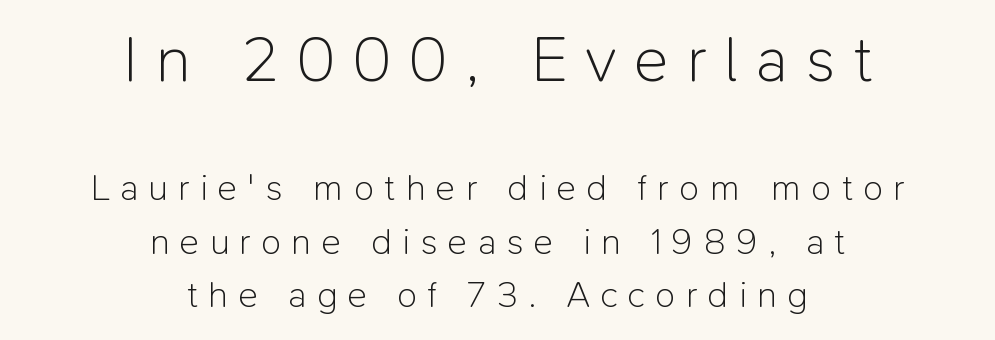
{"serif": "no", "italic": "no", "bold": "no", "weight": "light", "width": "normal", "stroke_contrast": "low", "x_height": "medium", "monospaced": "no", "underline": "no", "align": "center", "line_spacing": "normal", "line_spacing_ratio": 1.45, "letter_spacing": "wide", "letter_spacing_em": 0.28, "larger_block": "first", "size_ratio": 1.73, "glyph_px": 64}
